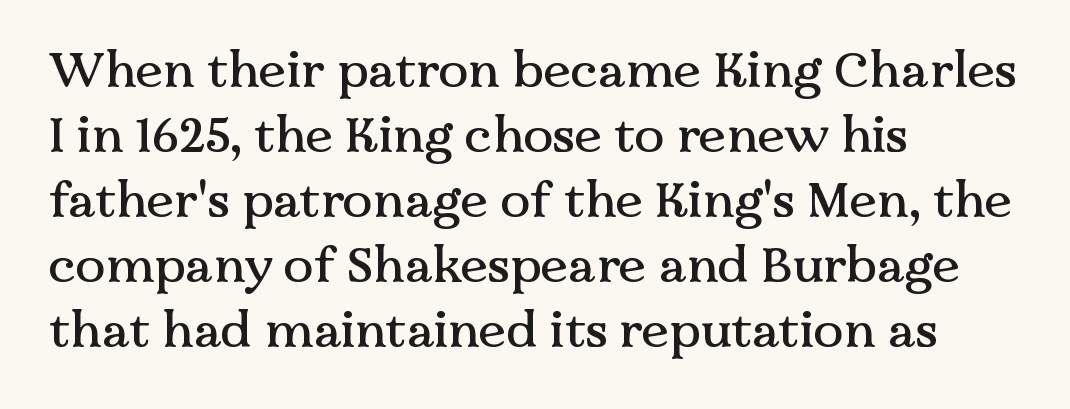
Q: Is the text italic (slanted)? A: No, it is upright.
Q: Is the typeface a serif or a sans-serif typeface? A: Serif.
Q: Is the text underlined? A: No.
Q: How is the paragraph aligned? A: Left-aligned.
Q: Is the spacing between letters normal or unusually wide? A: Normal.
Q: Is the spacing between lines tight, normal or loose? A: Normal.
Q: Width (condensed, normal, or wide)? A: Normal.
Q: Stroke contrast? A: Medium.
Q: x-height? A: Medium.
Q: Monospaced? A: No.
